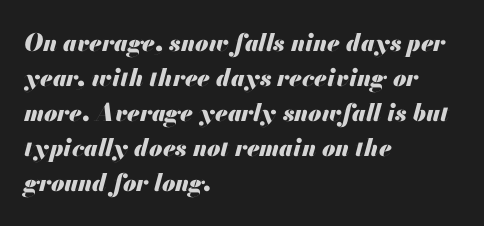
Q: Is the text bold? A: Yes.
Q: Is the text italic (slanted)? A: Yes, it leans right by about 13 degrees.
Q: Is the text underlined? A: No.
Q: How is the paragraph aligned? A: Left-aligned.
Q: Is the spacing between letters normal or unusually wide? A: Normal.
Q: Is the spacing between lines tight, normal or loose? A: Normal.
